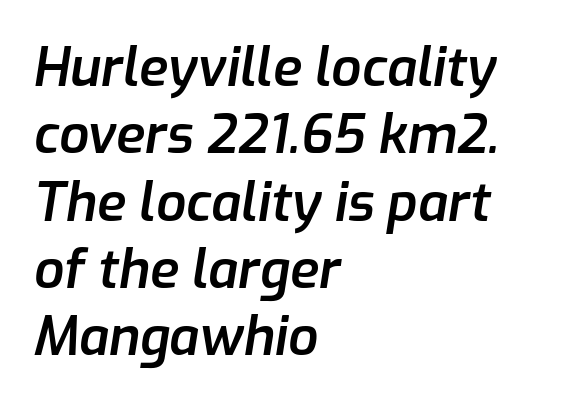
The image shows 53 px semibold type, italic (leaning right); set left-aligned, normal line spacing (1.27x), normal letter spacing, not underlined; low stroke contrast and a medium x-height.
